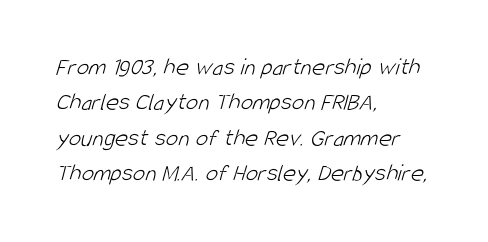
Q: Is the text bold? A: No.
Q: Is the text underlined? A: No.
Q: How is the paragraph aligned? A: Left-aligned.
Q: Is the spacing between letters normal or unusually wide? A: Normal.
Q: Is the spacing between lines tight, normal or loose? A: Normal.
